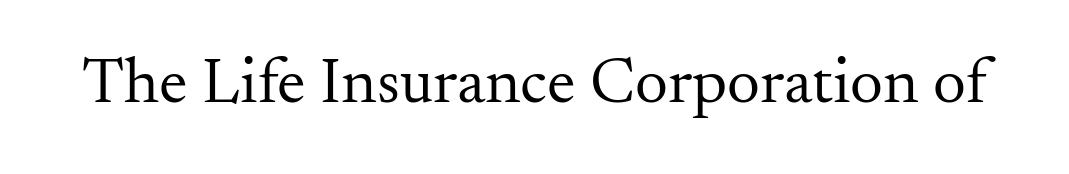
{"serif": "yes", "italic": "no", "bold": "no", "weight": "regular", "width": "normal", "stroke_contrast": "medium", "x_height": "small", "monospaced": "no", "underline": "no", "letter_spacing": "normal", "letter_spacing_em": 0.0, "glyph_px": 65}
